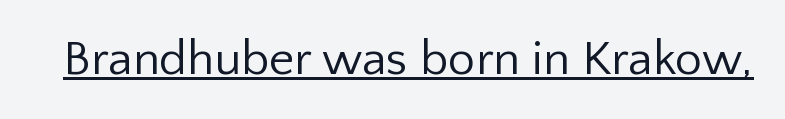
{"serif": "no", "italic": "no", "bold": "no", "weight": "regular", "width": "normal", "stroke_contrast": "low", "x_height": "medium", "monospaced": "no", "underline": "yes", "letter_spacing": "normal", "letter_spacing_em": 0.0, "glyph_px": 49}
